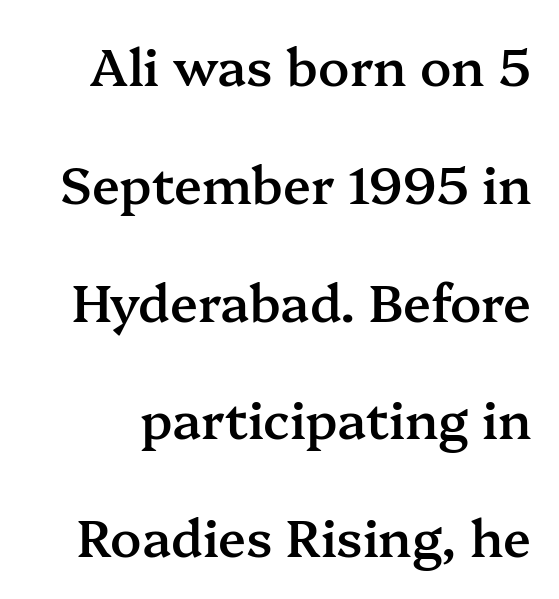
{"serif": "yes", "italic": "no", "bold": "semi", "weight": "semibold", "width": "normal", "stroke_contrast": "medium", "x_height": "medium", "monospaced": "no", "underline": "no", "line_spacing": "loose", "line_spacing_ratio": 2.31, "letter_spacing": "normal", "letter_spacing_em": 0.0, "glyph_px": 51}
